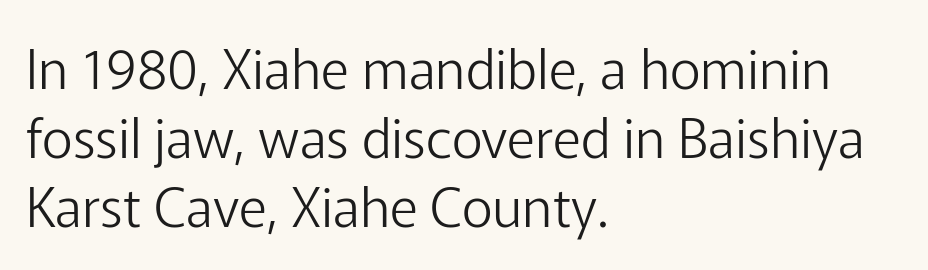
The image shows 54 px light sans-serif type, upright; set left-aligned, normal line spacing (1.28x), normal letter spacing, not underlined; low stroke contrast and a medium x-height.
